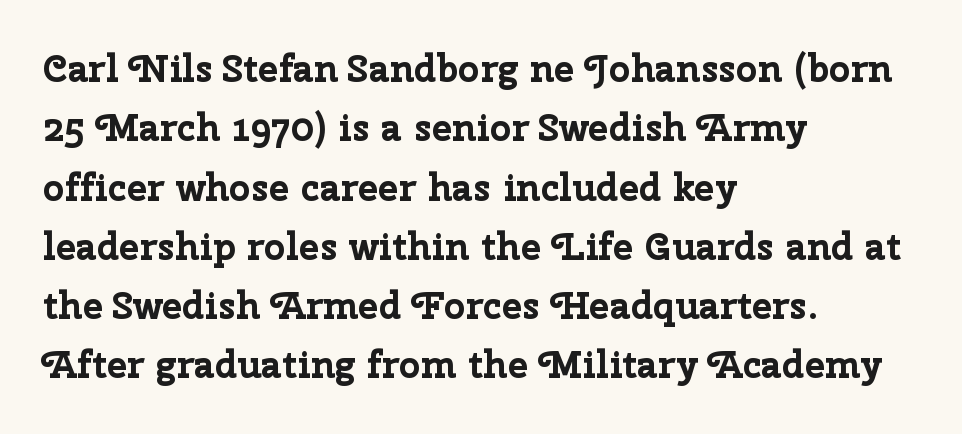
{"serif": "no", "italic": "no", "bold": "yes", "weight": "bold", "width": "normal", "stroke_contrast": "low", "x_height": "medium", "monospaced": "no", "underline": "no", "align": "left", "line_spacing": "normal", "line_spacing_ratio": 1.56, "letter_spacing": "normal", "letter_spacing_em": 0.0, "glyph_px": 38}
